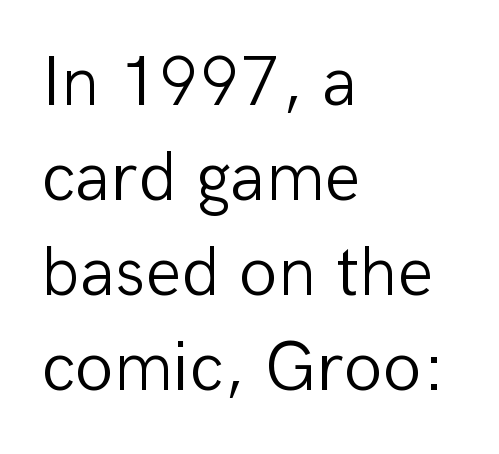
Q: Is the text bold? A: No.
Q: Is the text italic (slanted)? A: No, it is upright.
Q: Is the typeface a serif or a sans-serif typeface? A: Sans-serif.
Q: Is the text underlined? A: No.
Q: How is the paragraph aligned? A: Left-aligned.
Q: Is the spacing between letters normal or unusually wide? A: Normal.
Q: Is the spacing between lines tight, normal or loose? A: Normal.
Q: Width (condensed, normal, or wide)? A: Normal.
Q: Stroke contrast? A: Low.
Q: x-height? A: Medium.
Q: Monospaced? A: No.
